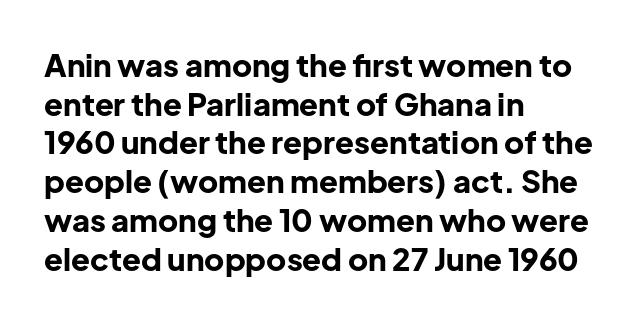
Q: Is the text bold? A: Yes.
Q: Is the text italic (slanted)? A: No, it is upright.
Q: Is the typeface a serif or a sans-serif typeface? A: Sans-serif.
Q: Is the text underlined? A: No.
Q: How is the paragraph aligned? A: Left-aligned.
Q: Is the spacing between letters normal or unusually wide? A: Normal.
Q: Is the spacing between lines tight, normal or loose? A: Normal.
Q: Width (condensed, normal, or wide)? A: Normal.
Q: Stroke contrast? A: Low.
Q: x-height? A: Medium.
Q: Monospaced? A: No.
